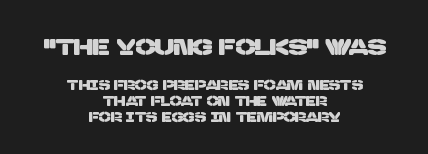
Q: Is the text underlined? A: No.
Q: How is the paragraph aligned? A: Centered.
Q: Is the spacing between letters normal or unusually wide? A: Normal.
Q: Is the spacing between lines tight, normal or loose? A: Tight.
Q: Which block of text is set in a larger size, the first (top) or the second (bottom)? A: The first (top) one.
